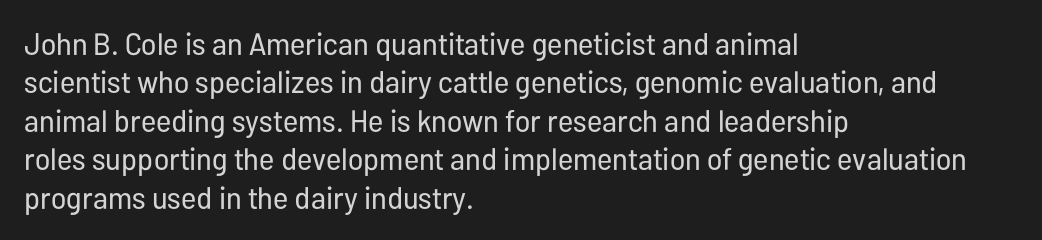
{"serif": "no", "italic": "no", "bold": "no", "weight": "regular", "width": "condensed", "stroke_contrast": "low", "x_height": "medium", "monospaced": "no", "underline": "no", "align": "left", "line_spacing_ratio": 1.24, "letter_spacing": "normal", "letter_spacing_em": 0.0, "glyph_px": 31}
